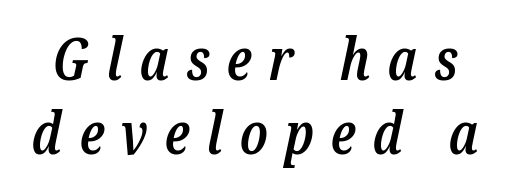
Nobody drew a line under any word here. Font category for this specimen: serif. Does extra space separate the letters? Yes, quite a lot of it. Every character sits at an angle, as italics do.
